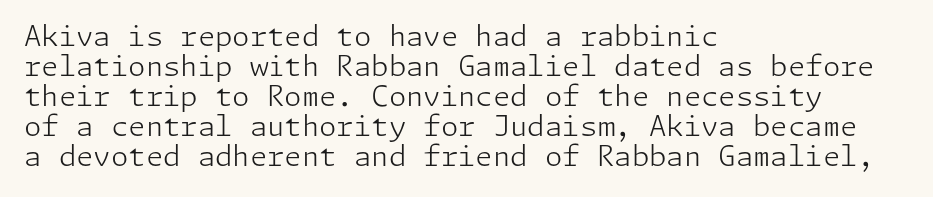
This rendering employs a face without finishing strokes, i.e., a sans-serif. There is no visible air inserted between adjacent glyphs. This rendering uses left alignment, leaving the right contour irregular. Does the lettering tilt? It doesn't — this is upright. If you measured baseline to baseline, you'd find a short distance.
